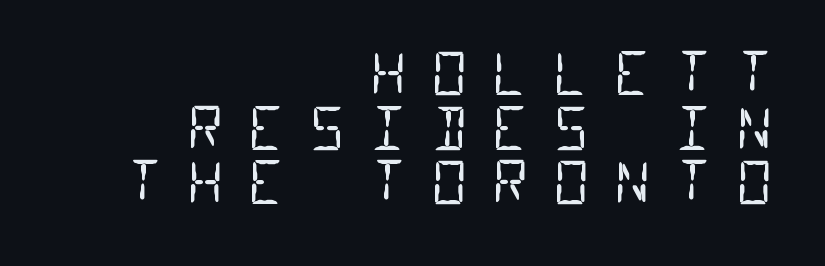
{"serif": "no", "bold": "no", "weight": "regular", "width": "condensed", "stroke_contrast": "low", "x_height": "large", "monospaced": "yes", "underline": "no", "align": "right", "line_spacing": "tight", "line_spacing_ratio": 0.96, "letter_spacing": "wide", "letter_spacing_em": 0.42, "glyph_px": 57}
